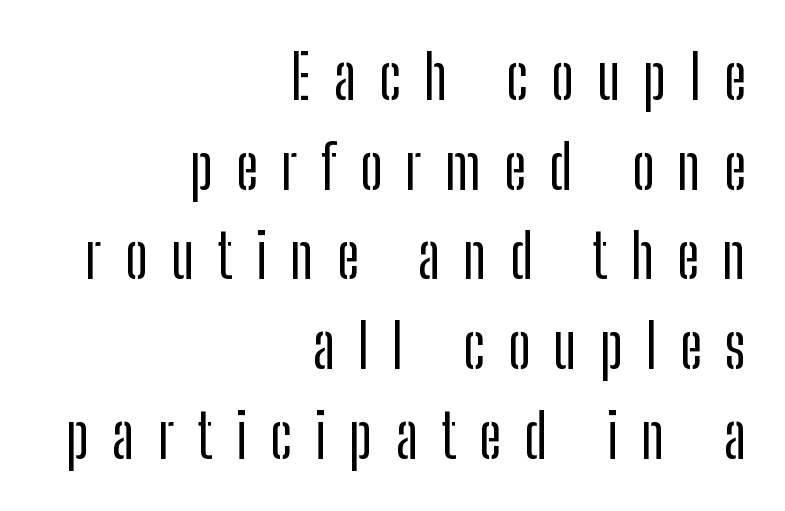
The image shows 61 px condensed sans-serif type, upright; set right-aligned, normal line spacing (1.47x), unusually wide letter spacing (+0.38 em), not underlined; low stroke contrast and a medium x-height.
